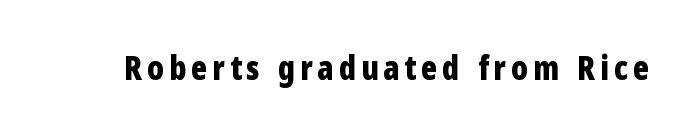
This sample uses an upright cut, with every glyph sitting square on the baseline. Is this a fixed-width face? No — the glyphs have proportional, varying widths. You can tell from the bare stems that sans-serif type was used. Beneath every word, the page is bare. Its strokes are broad and dark, the hallmark of bold type.
